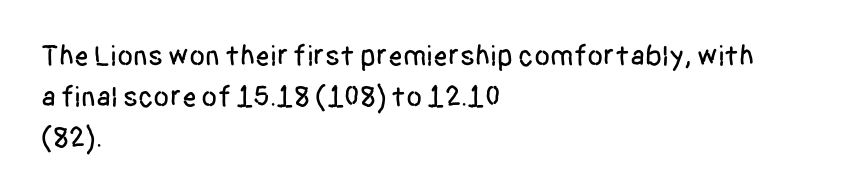
{"serif": "no", "italic": "no", "width": "condensed", "stroke_contrast": "low", "x_height": "large", "monospaced": "no", "underline": "no", "align": "left", "line_spacing": "normal", "line_spacing_ratio": 1.42, "letter_spacing": "normal", "letter_spacing_em": 0.0, "glyph_px": 29}
